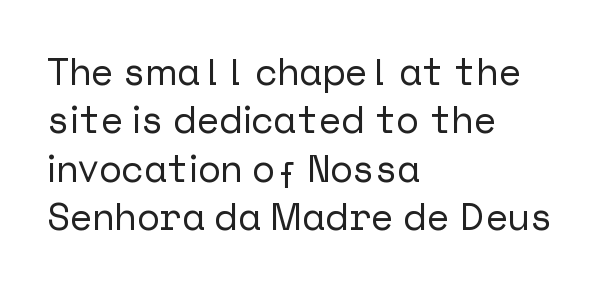
The image shows 38 px sans-serif type, upright; set left-aligned, normal line spacing (1.27x), normal letter spacing, not underlined; low stroke contrast and a medium x-height.
